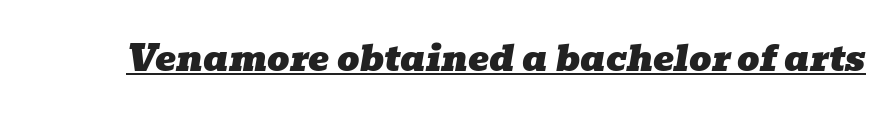
Is this a fixed-width face? No — the glyphs have proportional, varying widths. Characters are canted at an angle relative to the baseline's perpendicular. Inter-character spacing is left at the font's built-in metrics. Regarding serifs, this sample has them. A continuous stroke trails under the words, as in a hyperlink.
